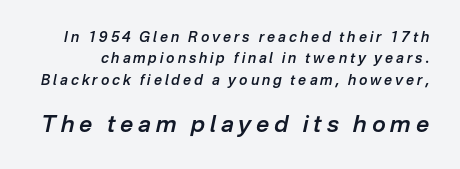
The image shows 23 px text type, italic (leaning right); set normal line spacing (1.53x), unusually wide letter spacing (+0.21 em), not underlined; the second (bottom) block is 1.64x larger.
